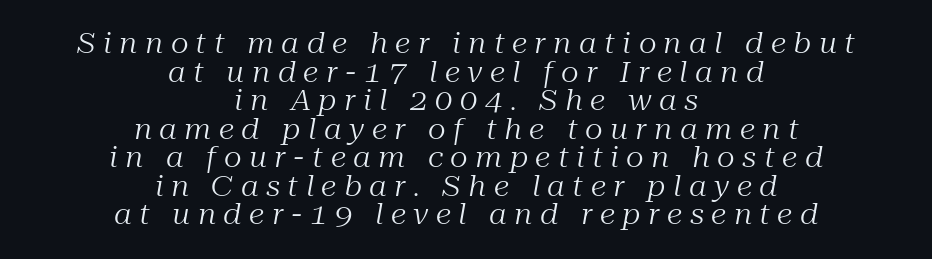
Q: Is the text bold? A: No.
Q: Is the text italic (slanted)? A: Yes, it leans right by about 10 degrees.
Q: Is the typeface a serif or a sans-serif typeface? A: Serif.
Q: Is the text underlined? A: No.
Q: How is the paragraph aligned? A: Centered.
Q: Is the spacing between letters normal or unusually wide? A: Unusually wide.
Q: Is the spacing between lines tight, normal or loose? A: Tight.
Q: Width (condensed, normal, or wide)? A: Normal.
Q: Stroke contrast? A: Medium.
Q: x-height? A: Medium.
Q: Monospaced? A: No.
